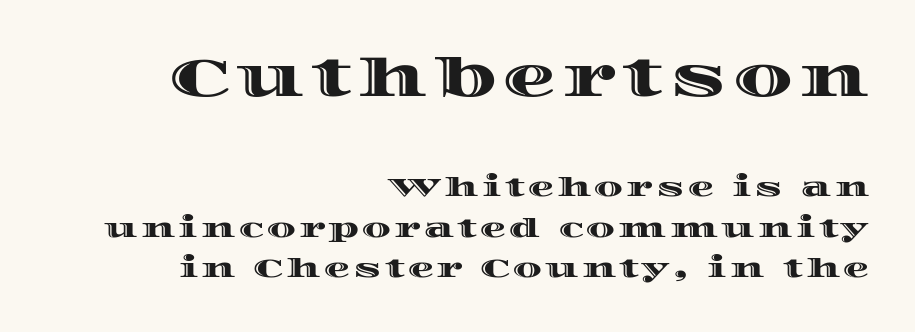
Vertical spacing — default. Casual observation: everything's shoved over to the right. Honestly, there is no underline to notice here at all. Rendered with straight, roman letterforms. A typesetter would call this proportional, since set widths differ per character. Compare the two chunks: the upper has the greater cap height.
